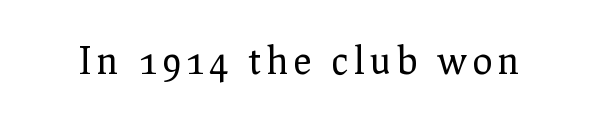
The image shows 37 px regular-weight serif type, upright; set not underlined; low stroke contrast and a medium x-height.
